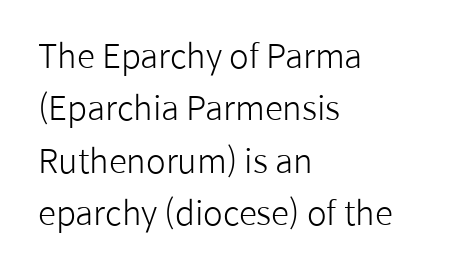
{"serif": "no", "italic": "no", "bold": "no", "weight": "light", "width": "normal", "stroke_contrast": "low", "x_height": "medium", "monospaced": "no", "underline": "no", "align": "left", "line_spacing": "normal", "line_spacing_ratio": 1.59, "letter_spacing": "normal", "letter_spacing_em": 0.0, "glyph_px": 33}
